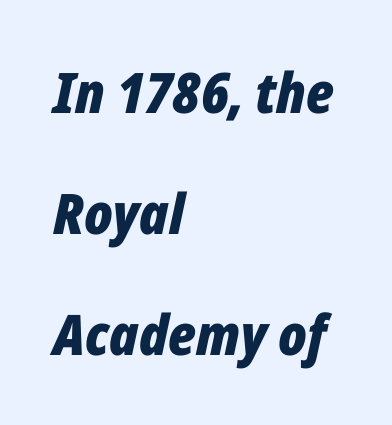
Q: Is the text bold? A: Yes.
Q: Is the text italic (slanted)? A: Yes, it leans right by about 12 degrees.
Q: Is the text underlined? A: No.
Q: How is the paragraph aligned? A: Left-aligned.
Q: Is the spacing between letters normal or unusually wide? A: Normal.
Q: Is the spacing between lines tight, normal or loose? A: Loose.
Q: Width (condensed, normal, or wide)? A: Condensed.
Q: Stroke contrast? A: Low.
Q: x-height? A: Medium.
Q: Monospaced? A: No.
